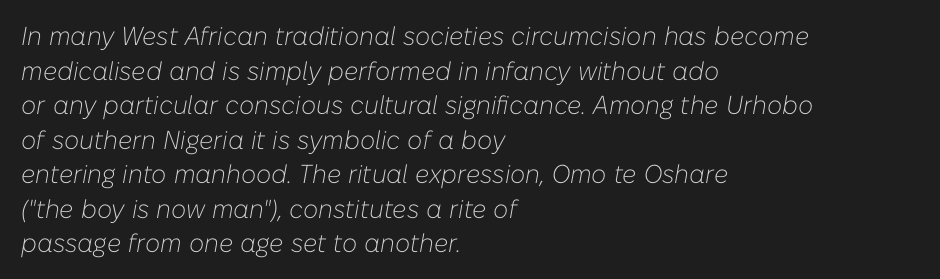
{"italic": "yes", "lean": "right", "slant_degrees": 10, "bold": "no", "underline": "no", "align": "left", "line_spacing": "normal", "line_spacing_ratio": 1.33, "letter_spacing": "normal", "letter_spacing_em": 0.0, "glyph_px": 26}
